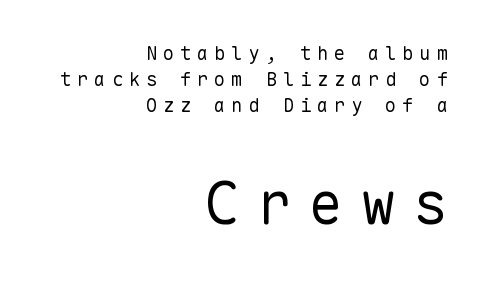
The image shows 58 px regular-weight sans-serif type, upright, monospaced; set right-aligned, normal line spacing (1.37x), unusually wide letter spacing (+0.3 em), not underlined; the second (bottom) block is 3.05x larger; low stroke contrast and a medium x-height.
